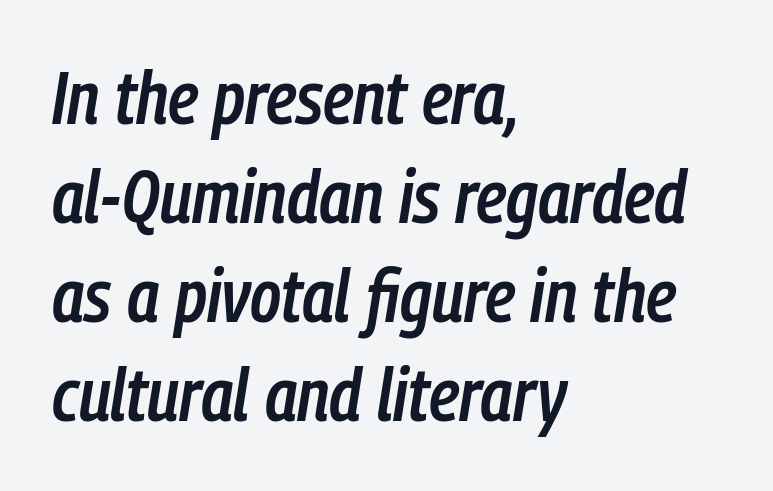
A typesetter would mark this as italic. This sample has the flowing, uneven cadence of proportional lettering. Layout note: lines flush left. Notice how descenders clear the ascenders below comfortably — that's standard leading. Any mark beneath the type? The region is blank.
